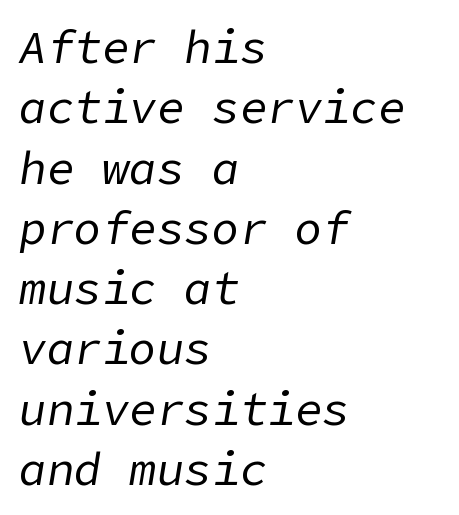
Left-aligned paragraph, ragged on the right. Rule under the text: the space is simply empty. Letters have the restrained weight of plain body copy at most. Tracking here is standard; glyphs follow each other at the usual distance.
